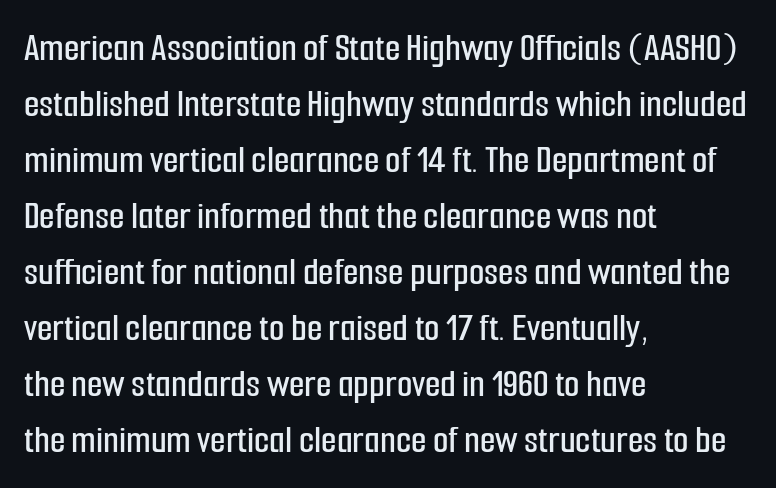
Q: Is the text italic (slanted)? A: No, it is upright.
Q: Is the typeface a serif or a sans-serif typeface? A: Sans-serif.
Q: Is the text underlined? A: No.
Q: How is the paragraph aligned? A: Left-aligned.
Q: Is the spacing between letters normal or unusually wide? A: Normal.
Q: Is the spacing between lines tight, normal or loose? A: Normal.
Q: Width (condensed, normal, or wide)? A: Condensed.
Q: Stroke contrast? A: Low.
Q: x-height? A: Medium.
Q: Monospaced? A: No.
